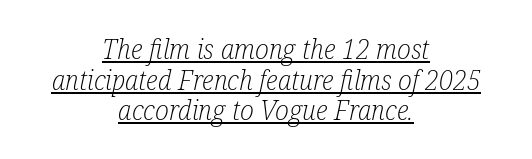
{"serif": "yes", "italic": "yes", "lean": "right", "slant_degrees": 12, "bold": "no", "weight": "light", "width": "condensed", "stroke_contrast": "low", "x_height": "medium", "monospaced": "no", "underline": "yes", "align": "center", "line_spacing": "tight", "line_spacing_ratio": 1.09, "letter_spacing": "normal", "letter_spacing_em": 0.0, "glyph_px": 28}
